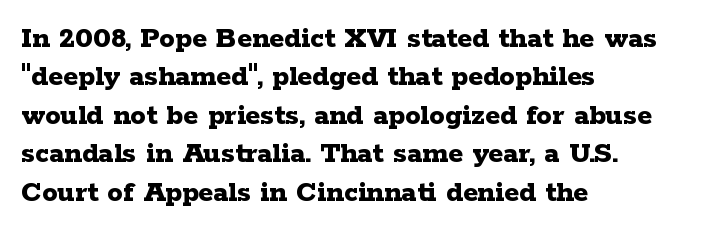
The image shows 31 px bold, wide serif type, upright; set left-aligned, line spacing 1.24x, normal letter spacing, not underlined; low stroke contrast and a medium x-height.
